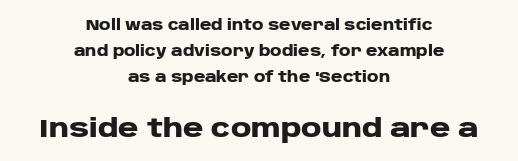
The image shows 25 px bold type, upright; set centered, line spacing 1.87x, normal letter spacing, not underlined; the second (bottom) block is 1.79x larger.
